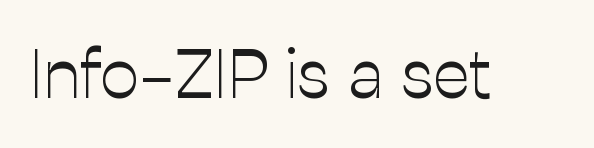
Weight: in the light-to-regular range. Quick note: underline off. The axis of the letterforms is exactly vertical. Think of a printed novel: that variable character pitch is what you see here. Check where the strokes stop: nothing finishes them off — pure sans. The line texture is even and compact thanks to regular tracking.
